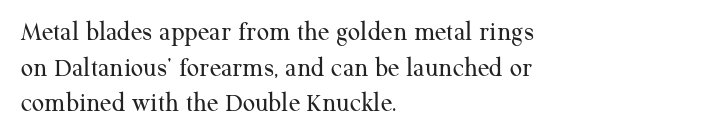
Q: Is the text bold? A: No.
Q: Is the text italic (slanted)? A: No, it is upright.
Q: Is the text underlined? A: No.
Q: How is the paragraph aligned? A: Left-aligned.
Q: Is the spacing between letters normal or unusually wide? A: Normal.
Q: Is the spacing between lines tight, normal or loose? A: Normal.
